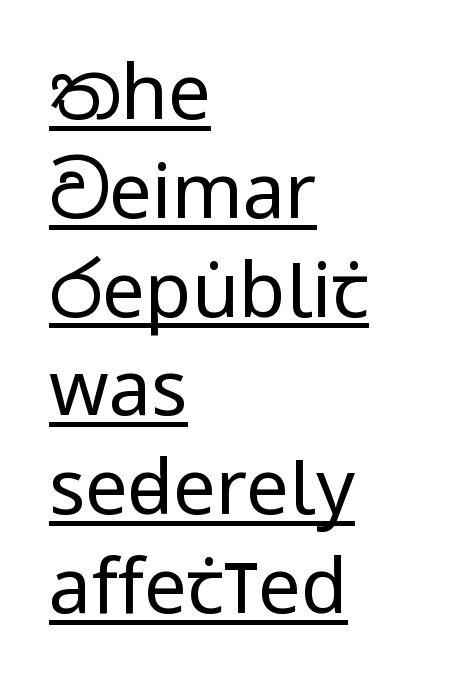
The lines in this sample share a left origin and differ only in where they stop. Stems and bowls with no extra thickness — not bold. This is the regular roman posture of the typeface. Interline gaps are of average width in this sample. Looks like regular typesetting: each glyph gets only the width it needs. Has an underline been added? It has.
